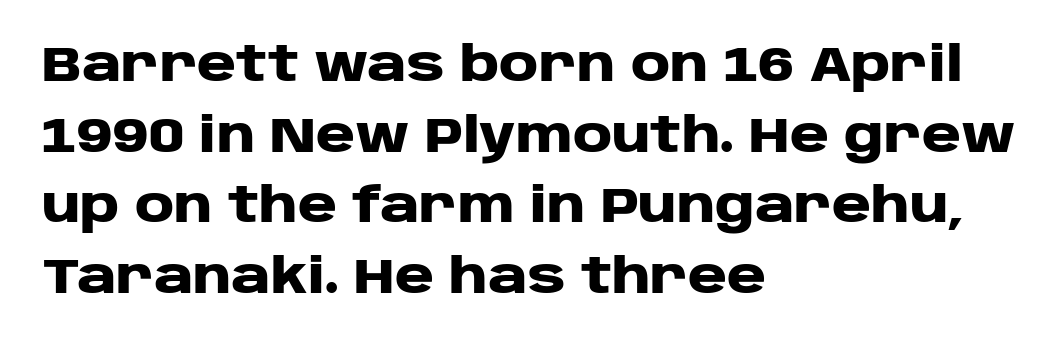
Q: Is the text bold? A: Yes.
Q: Is the text italic (slanted)? A: No, it is upright.
Q: Is the typeface a serif or a sans-serif typeface? A: Sans-serif.
Q: Is the text underlined? A: No.
Q: How is the paragraph aligned? A: Left-aligned.
Q: Is the spacing between letters normal or unusually wide? A: Normal.
Q: Is the spacing between lines tight, normal or loose? A: Normal.
Q: Width (condensed, normal, or wide)? A: Wide.
Q: Stroke contrast? A: Low.
Q: x-height? A: Large.
Q: Monospaced? A: No.
